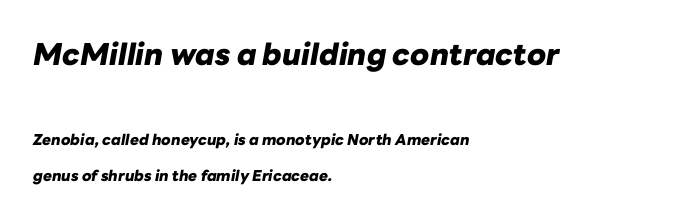
{"italic": "yes", "lean": "right", "slant_degrees": 10, "bold": "yes", "weight": "heavy", "width": "normal", "stroke_contrast": "low", "x_height": "medium", "monospaced": "no", "underline": "no", "align": "left", "line_spacing": "loose", "line_spacing_ratio": 2.4, "letter_spacing": "normal", "letter_spacing_em": 0.0, "larger_block": "first", "size_ratio": 2.0, "glyph_px": 30}
